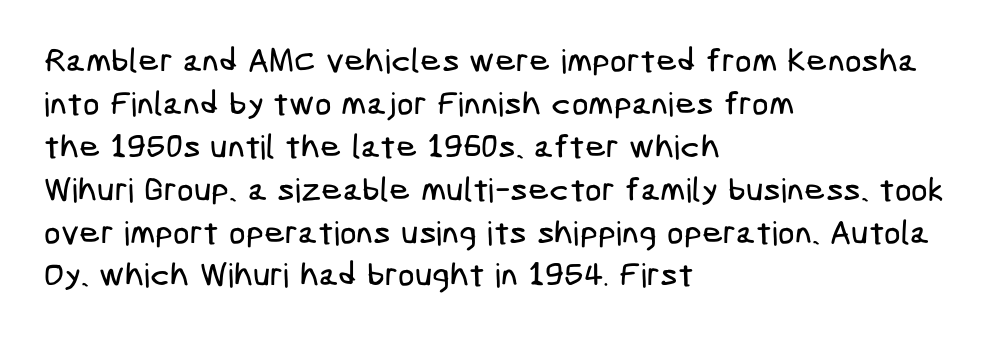
{"serif": "no", "width": "condensed", "stroke_contrast": "low", "x_height": "medium", "underline": "no", "align": "left", "line_spacing": "normal", "line_spacing_ratio": 1.3, "letter_spacing": "normal", "letter_spacing_em": 0.0, "glyph_px": 33}
